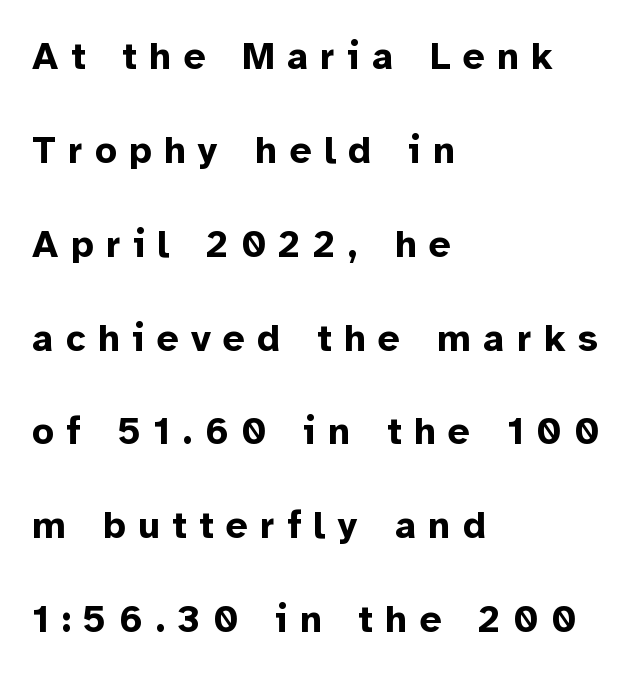
{"serif": "no", "italic": "no", "bold": "yes", "weight": "bold", "width": "normal", "stroke_contrast": "low", "x_height": "medium", "monospaced": "no", "underline": "no", "align": "left", "line_spacing": "loose", "line_spacing_ratio": 2.47, "letter_spacing": "wide", "letter_spacing_em": 0.33, "glyph_px": 38}
